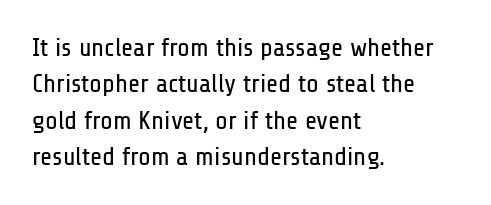
Q: Is the text bold? A: No.
Q: Is the text italic (slanted)? A: No, it is upright.
Q: Is the text underlined? A: No.
Q: How is the paragraph aligned? A: Left-aligned.
Q: Is the spacing between letters normal or unusually wide? A: Normal.
Q: Is the spacing between lines tight, normal or loose? A: Normal.
